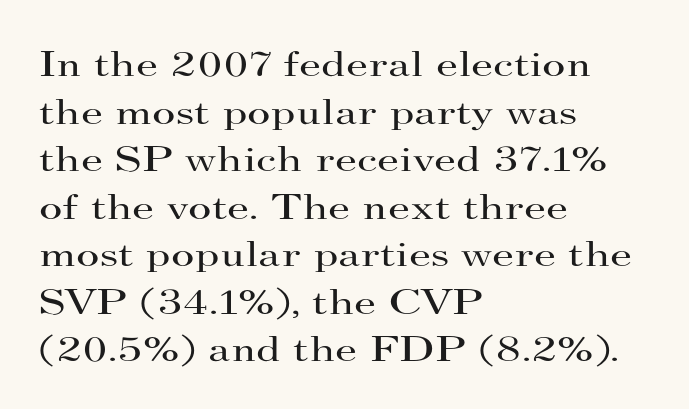
{"serif": "yes", "italic": "no", "bold": "no", "weight": "regular", "width": "wide", "stroke_contrast": "high", "x_height": "small", "monospaced": "no", "underline": "no", "align": "left", "line_spacing": "normal", "line_spacing_ratio": 1.32, "letter_spacing": "normal", "letter_spacing_em": 0.0, "glyph_px": 36}
